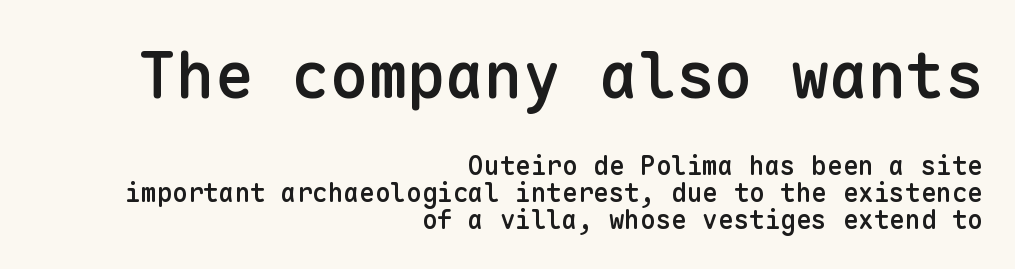
The lettering stays uniformly vertical, giving the passage a roman look. One-word summary of the alignment: right. The passage shown is typed in a monospace face where columns stay perfectly aligned. Its strokes are somewhat broadened, the hallmark of semibold type. The first block has been scaled up relative to the second. The area under the type is left untouched.
